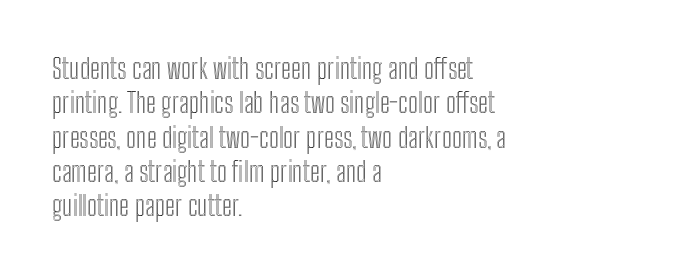
{"italic": "no", "underline": "no", "align": "left", "line_spacing": "normal", "line_spacing_ratio": 1.27, "letter_spacing": "normal", "letter_spacing_em": 0.0, "glyph_px": 27}
